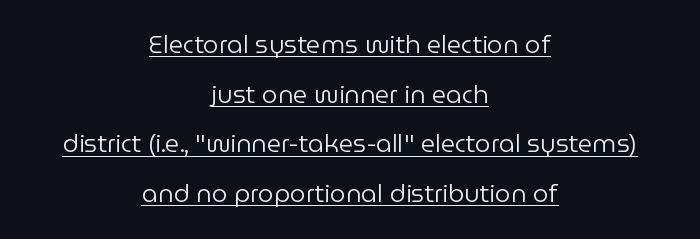
The image shows 25 px text type, upright; set centered, loose line spacing (1.99x), normal letter spacing, underlined.
